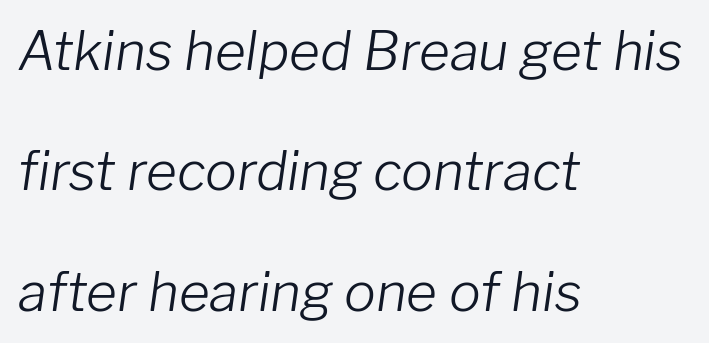
{"italic": "yes", "lean": "right", "slant_degrees": 8, "bold": "no", "weight": "light", "width": "normal", "stroke_contrast": "low", "x_height": "medium", "monospaced": "no", "underline": "no", "align": "left", "line_spacing": "loose", "line_spacing_ratio": 2.27, "letter_spacing": "normal", "letter_spacing_em": 0.0, "glyph_px": 53}
